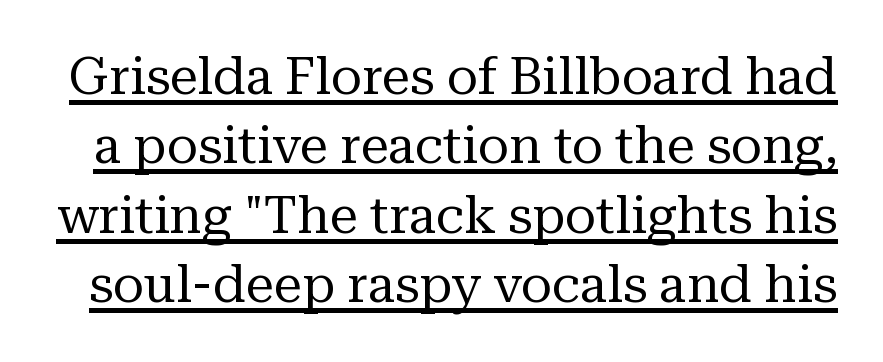
The image shows 51 px regular-weight serif type, upright; set normal line spacing (1.36x), normal letter spacing, underlined; medium stroke contrast and a medium x-height.
